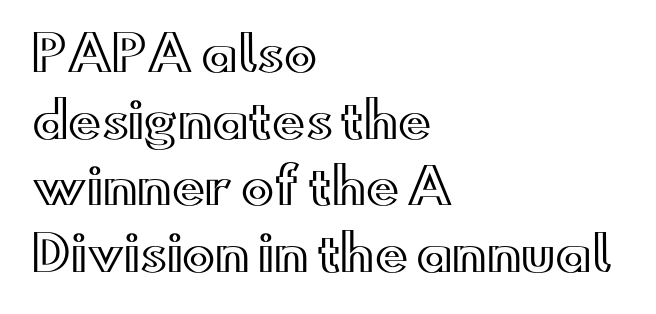
The lettering holds an erect, upright posture throughout. Caption: standard tracking, unaltered. The rendering uses natural spacing where letterforms have individual widths. No word sits above an underline. Caption: multi-line text, flush left, ragged right. Whoever set this chose a conventional vertical rhythm.
